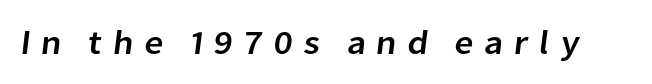
Q: Is the typeface a serif or a sans-serif typeface? A: Sans-serif.
Q: Is the text underlined? A: No.
Q: Is the spacing between letters normal or unusually wide? A: Unusually wide.
Q: Width (condensed, normal, or wide)? A: Normal.
Q: Stroke contrast? A: Low.
Q: x-height? A: Medium.
Q: Monospaced? A: No.
